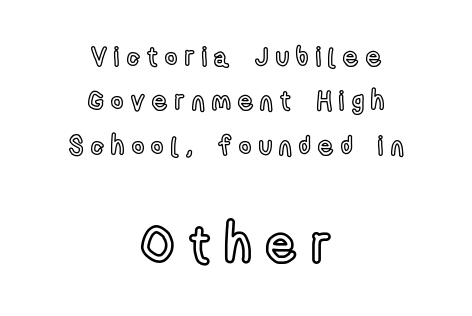
Spacing verdict: proportional, widths tailored to each character. Has an underline been added? It has not. The letters stand straight up with perfectly vertical stems. The lines in this sample share a center point and differ in where they start and stop.
